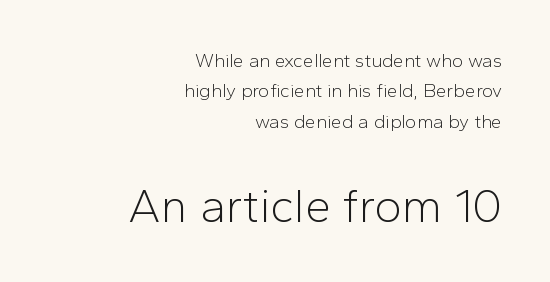
The image shows 47 px light sans-serif type, upright; set right-aligned, normal line spacing (1.6x), normal letter spacing, not underlined; the second (bottom) block is 2.47x larger; low stroke contrast and a medium x-height.
